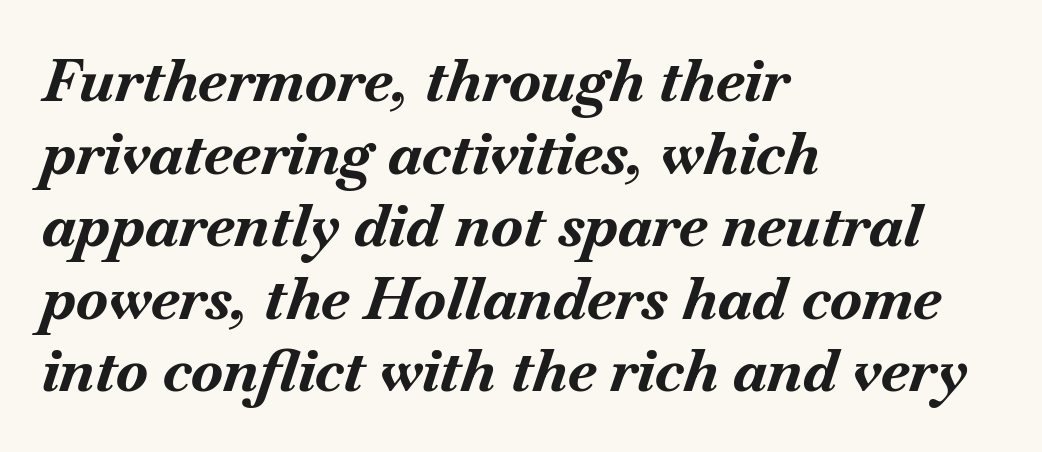
The image shows 59 px bold type, italic (leaning right); set left-aligned, line spacing 1.23x, normal letter spacing, not underlined; medium stroke contrast and a small x-height.
